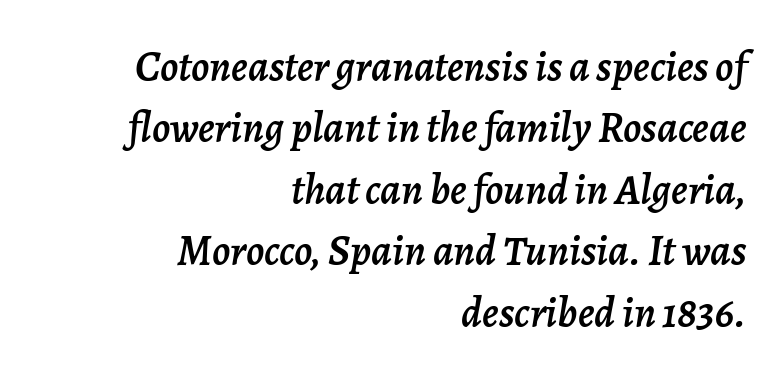
Honestly, there is no underline to notice here at all. It's the slanting kind of type. Here the designer chose a conventional face with non-uniform glyph widths. The leading is moderate, giving the passage an even texture. Words appear dense and cohesive because spacing is normal. Each line ends at the same right margin while the left side varies.
